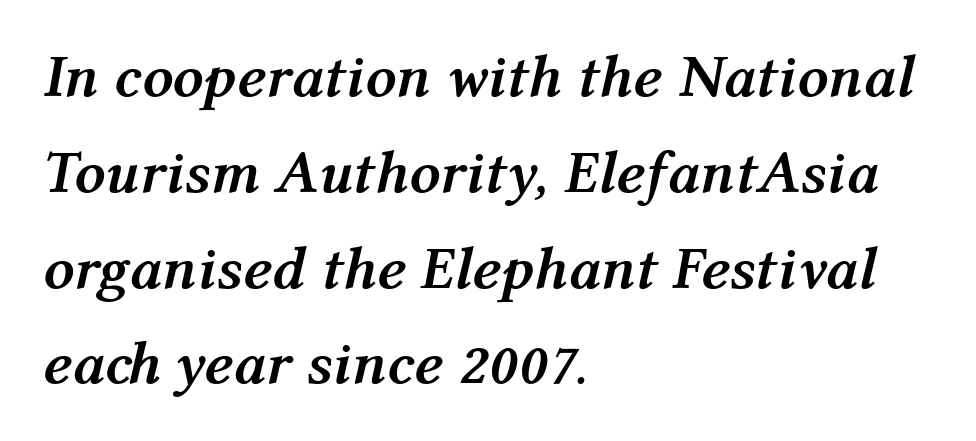
Q: Is the text bold? A: Yes.
Q: Is the text italic (slanted)? A: Yes, it leans right by about 12 degrees.
Q: Is the text underlined? A: No.
Q: How is the paragraph aligned? A: Left-aligned.
Q: Is the spacing between letters normal or unusually wide? A: Normal.
Q: Is the spacing between lines tight, normal or loose? A: Normal.
Q: Width (condensed, normal, or wide)? A: Normal.
Q: Stroke contrast? A: Medium.
Q: x-height? A: Medium.
Q: Monospaced? A: No.
